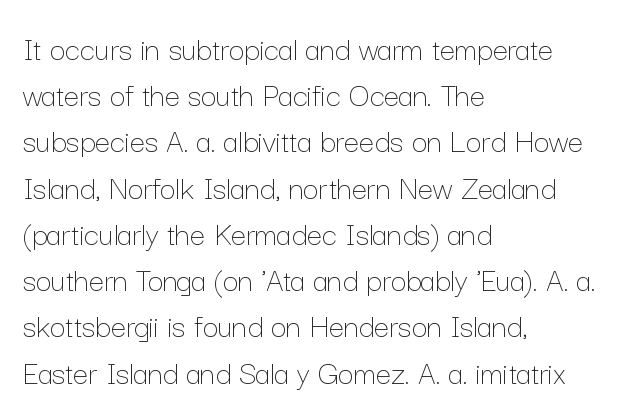
The image shows 34 px thin type, upright; set left-aligned, normal line spacing (1.36x), normal letter spacing, not underlined; low stroke contrast and a medium x-height.
